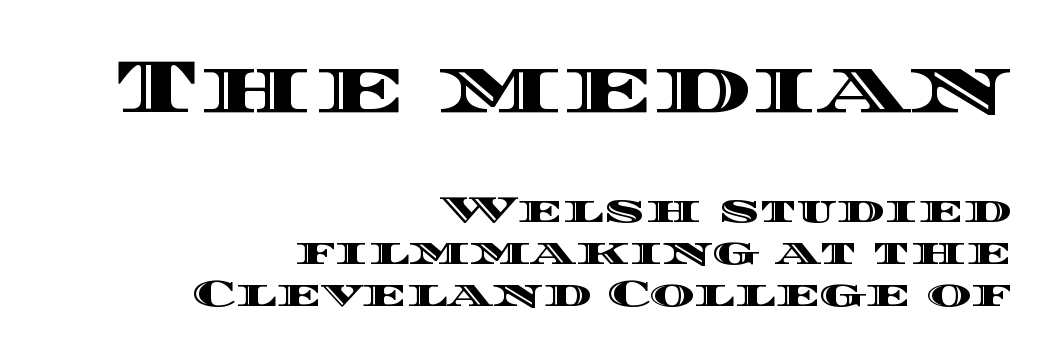
{"italic": "no", "width": "wide", "x_height": "large", "monospaced": "no", "underline": "no", "align": "right", "line_spacing": "tight", "line_spacing_ratio": 1.1, "letter_spacing": "normal", "letter_spacing_em": 0.0, "larger_block": "first", "size_ratio": 2.03, "glyph_px": 77}
